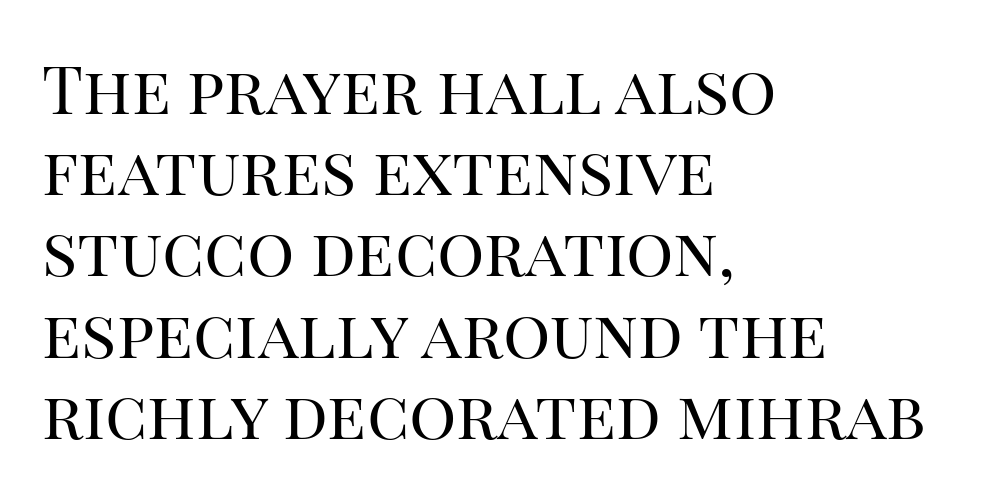
The image shows 66 px regular-weight serif type, upright; set left-aligned, line spacing 1.23x, normal letter spacing, not underlined; high stroke contrast and a large x-height.
